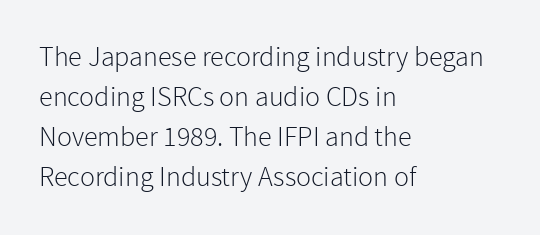
Underlining? Definitely not there. Whoever set this chose a conventional vertical rhythm. Think standard paragraph weight, or any step lighter than that. The type is set solid horizontally, with unmodified tracking. Each letter keeps its own natural width here, so spacing adapts to shape.
